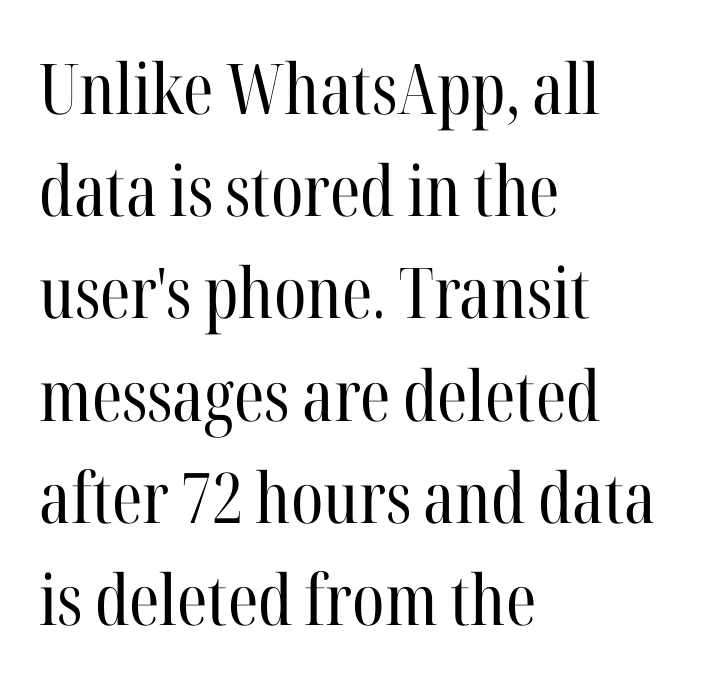
{"serif": "yes", "italic": "no", "bold": "no", "weight": "regular", "width": "condensed", "stroke_contrast": "high", "x_height": "medium", "monospaced": "no", "underline": "no", "align": "left", "line_spacing": "normal", "line_spacing_ratio": 1.46, "letter_spacing": "normal", "letter_spacing_em": 0.0, "glyph_px": 70}
